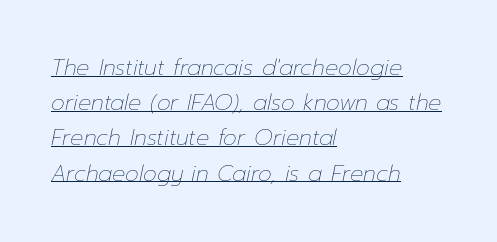
The image shows 22 px text type, italic (leaning right); set left-aligned, normal line spacing (1.6x), normal letter spacing, underlined.
